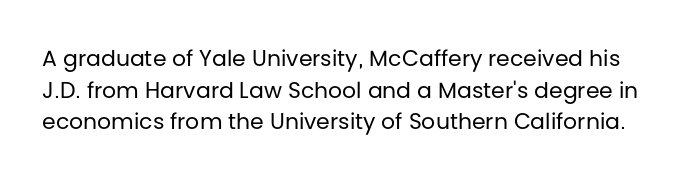
Q: Is the text bold? A: No.
Q: Is the text italic (slanted)? A: No, it is upright.
Q: Is the text underlined? A: No.
Q: Is the spacing between letters normal or unusually wide? A: Normal.
Q: Is the spacing between lines tight, normal or loose? A: Normal.
